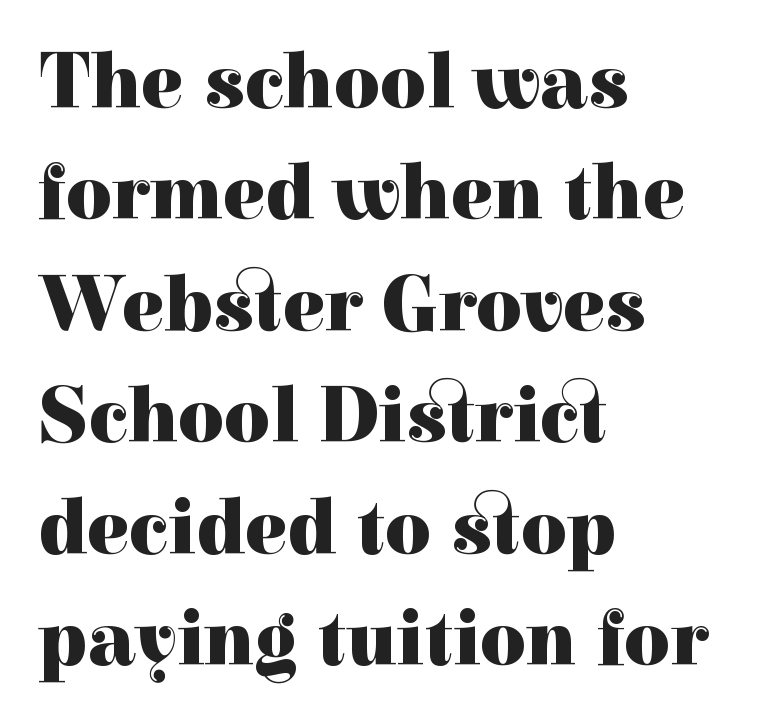
Q: Is the text bold? A: Yes.
Q: Is the text italic (slanted)? A: No, it is upright.
Q: Is the typeface a serif or a sans-serif typeface? A: Serif.
Q: Is the text underlined? A: No.
Q: How is the paragraph aligned? A: Left-aligned.
Q: Is the spacing between letters normal or unusually wide? A: Normal.
Q: Is the spacing between lines tight, normal or loose? A: Normal.
Q: Width (condensed, normal, or wide)? A: Normal.
Q: x-height? A: Medium.
Q: Monospaced? A: No.
